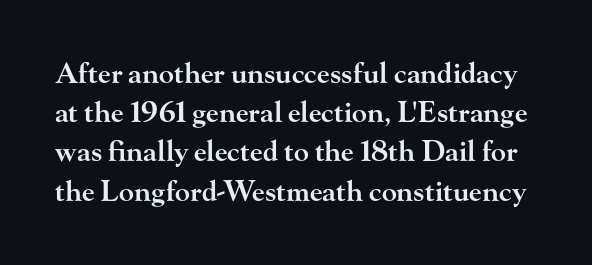
Baseline-to-baseline distance is the conventional proportion of letter height. If you drew a line through each stem, it would be perfectly vertical. Letters rest on an invisible, unmarked baseline. What kind of face is this? One with serifs. Summary of weight: moderately heavy, a semibold.
